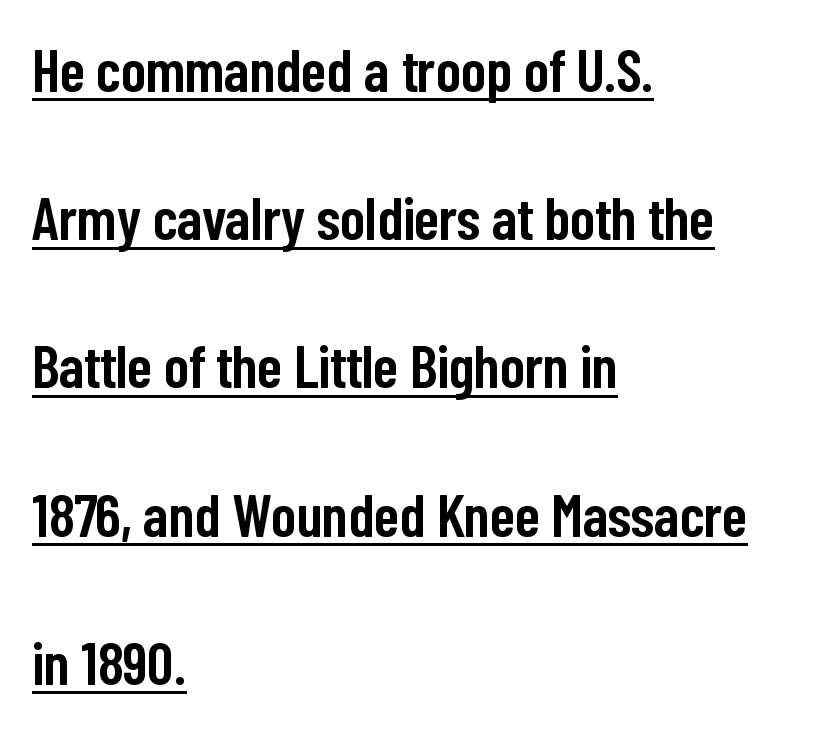
{"serif": "no", "italic": "no", "bold": "semi", "weight": "semibold", "width": "condensed", "stroke_contrast": "low", "x_height": "medium", "monospaced": "no", "underline": "yes", "align": "left", "line_spacing": "loose", "line_spacing_ratio": 2.47, "letter_spacing": "normal", "letter_spacing_em": 0.0, "glyph_px": 60}
